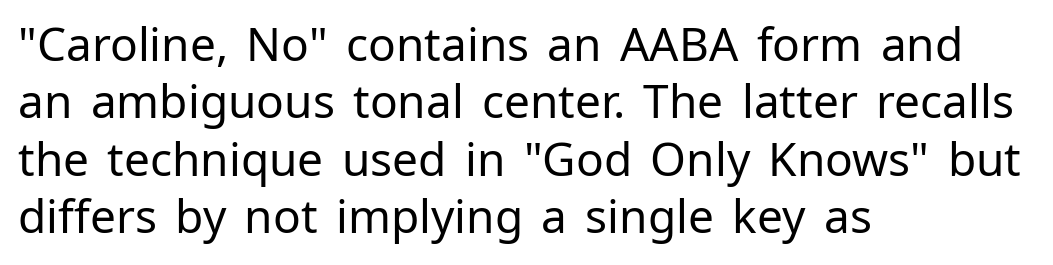
The image shows 46 px regular-weight sans-serif type, upright; set left-aligned, normal line spacing (1.25x), normal letter spacing, not underlined; low stroke contrast and a medium x-height.
